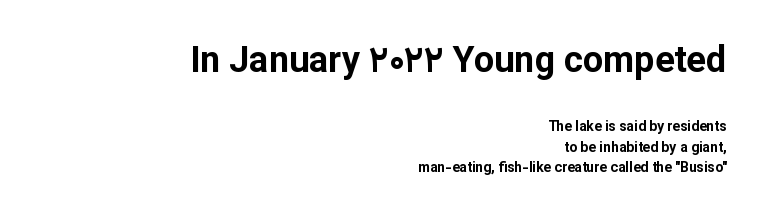
The image shows 36 px bold sans-serif type, upright; set right-aligned, normal line spacing (1.46x), normal letter spacing, not underlined; the first (top) block is 2.57x larger; low stroke contrast and a medium x-height.
